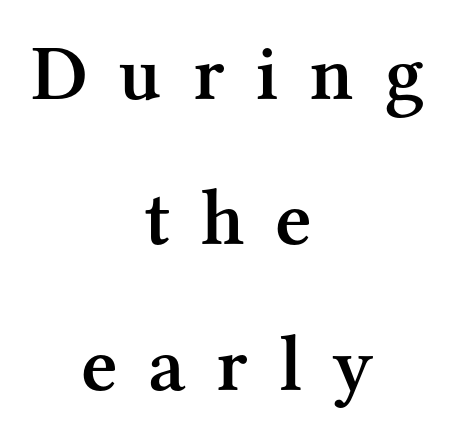
Q: Is the text bold? A: Semi-bold.
Q: Is the text italic (slanted)? A: No, it is upright.
Q: Is the typeface a serif or a sans-serif typeface? A: Serif.
Q: Is the text underlined? A: No.
Q: How is the paragraph aligned? A: Centered.
Q: Is the spacing between letters normal or unusually wide? A: Unusually wide.
Q: Width (condensed, normal, or wide)? A: Normal.
Q: Stroke contrast? A: Medium.
Q: x-height? A: Medium.
Q: Monospaced? A: No.
